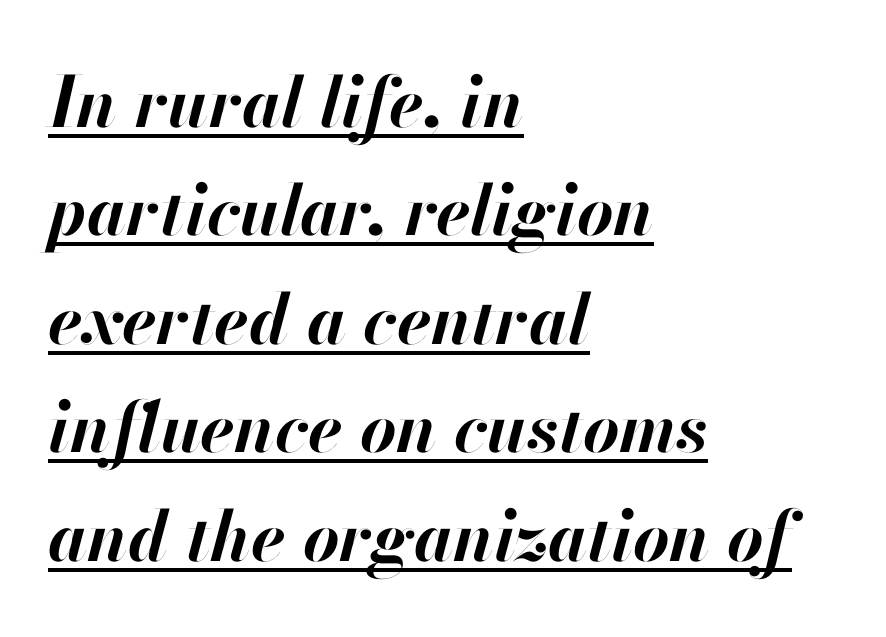
{"italic": "yes", "lean": "right", "slant_degrees": 13, "bold": "yes", "weight": "bold", "width": "normal", "stroke_contrast": "high", "x_height": "small", "monospaced": "no", "underline": "yes", "align": "left", "line_spacing": "normal", "line_spacing_ratio": 1.55, "letter_spacing": "normal", "letter_spacing_em": 0.0, "glyph_px": 70}
